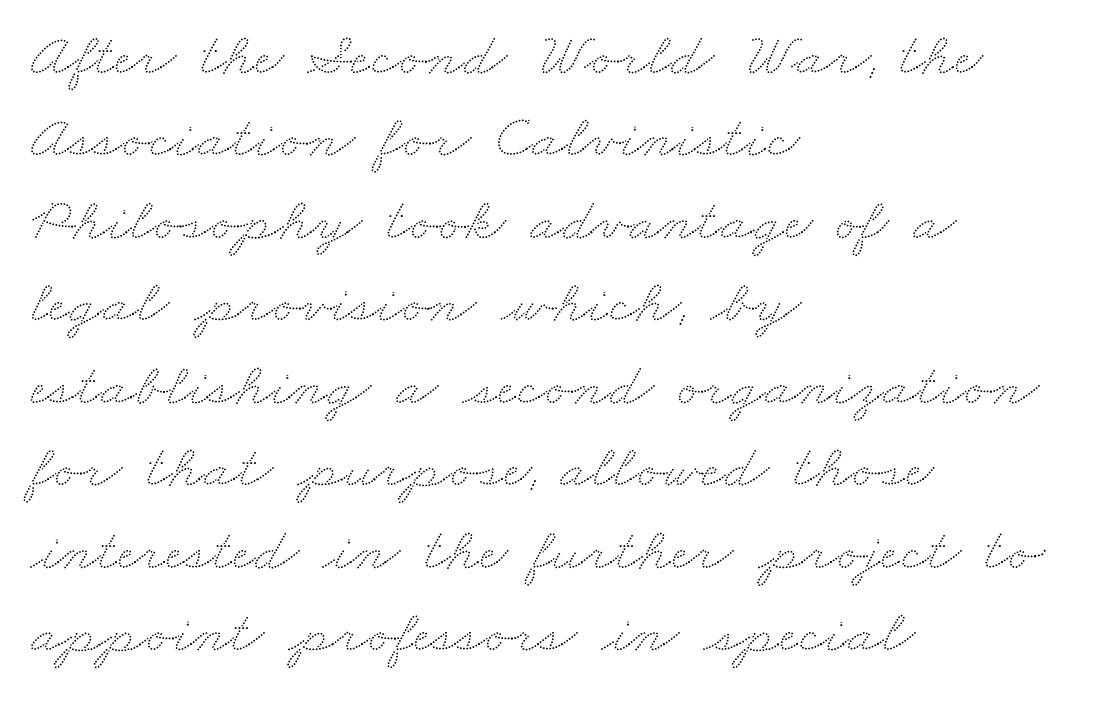
The paragraph has a hard left edge and a soft right edge. Is this a fixed-width face? No — the glyphs have proportional, varying widths. The rendering uses a moderate line-height, typical for paragraphs. Clear beneath every line of the passage.
